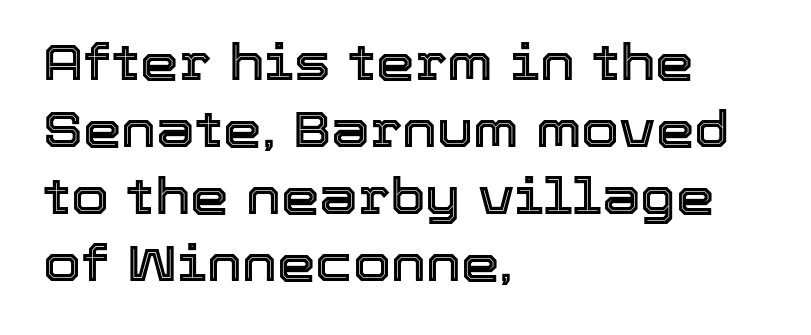
The image shows 49 px text type, upright; set left-aligned, normal line spacing (1.37x), normal letter spacing, not underlined; a medium x-height.
